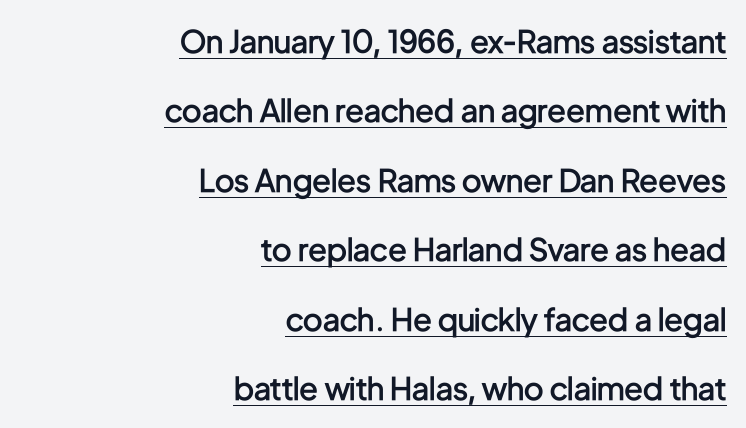
{"serif": "no", "italic": "no", "bold": "semi", "weight": "semibold", "width": "condensed", "stroke_contrast": "low", "x_height": "medium", "monospaced": "no", "underline": "yes", "align": "right", "line_spacing": "loose", "line_spacing_ratio": 2.24, "letter_spacing": "normal", "letter_spacing_em": 0.0, "glyph_px": 31}
